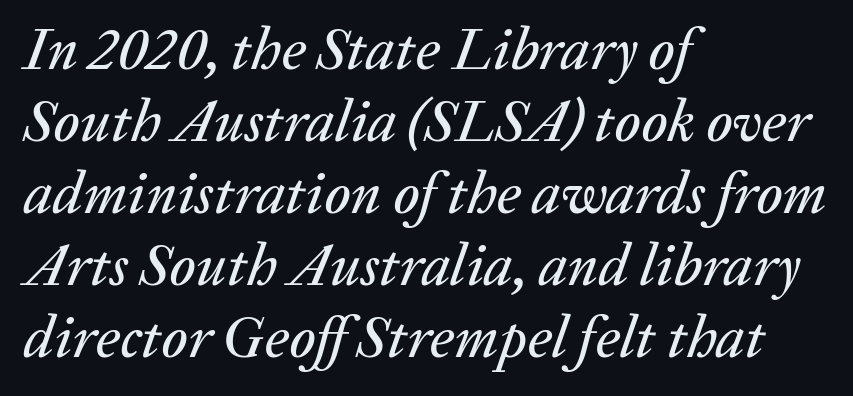
The image shows 59 px text type, italic (leaning right); set left-aligned, line spacing 1.22x, normal letter spacing, not underlined; low stroke contrast and a medium x-height.
